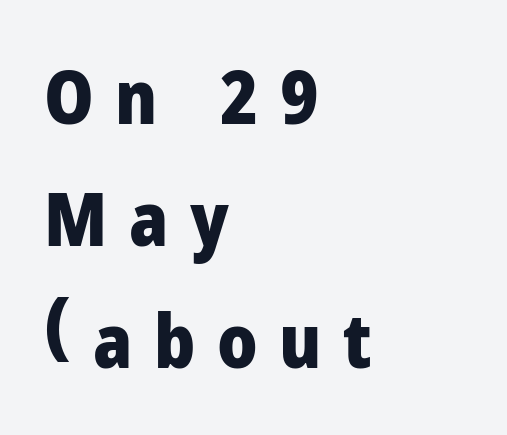
Q: Is the text bold? A: Yes.
Q: Is the text italic (slanted)? A: No, it is upright.
Q: Is the typeface a serif or a sans-serif typeface? A: Sans-serif.
Q: Is the text underlined? A: No.
Q: How is the paragraph aligned? A: Left-aligned.
Q: Is the spacing between letters normal or unusually wide? A: Unusually wide.
Q: Is the spacing between lines tight, normal or loose? A: Normal.
Q: Width (condensed, normal, or wide)? A: Normal.
Q: Stroke contrast? A: Low.
Q: x-height? A: Medium.
Q: Monospaced? A: No.
